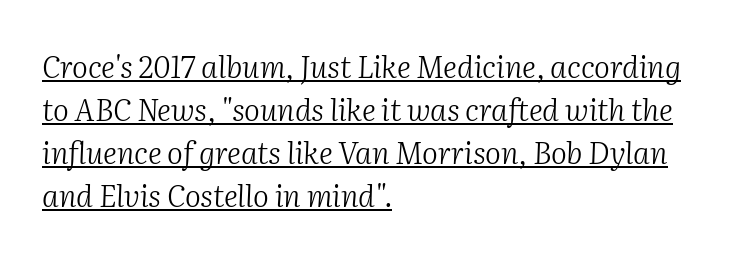
Q: Is the text bold? A: No.
Q: Is the text italic (slanted)? A: Yes, it leans right by about 2 degrees.
Q: Is the typeface a serif or a sans-serif typeface? A: Serif.
Q: Is the text underlined? A: Yes.
Q: How is the paragraph aligned? A: Left-aligned.
Q: Is the spacing between letters normal or unusually wide? A: Normal.
Q: Is the spacing between lines tight, normal or loose? A: Normal.
Q: Width (condensed, normal, or wide)? A: Normal.
Q: Stroke contrast? A: Medium.
Q: x-height? A: Medium.
Q: Monospaced? A: No.
